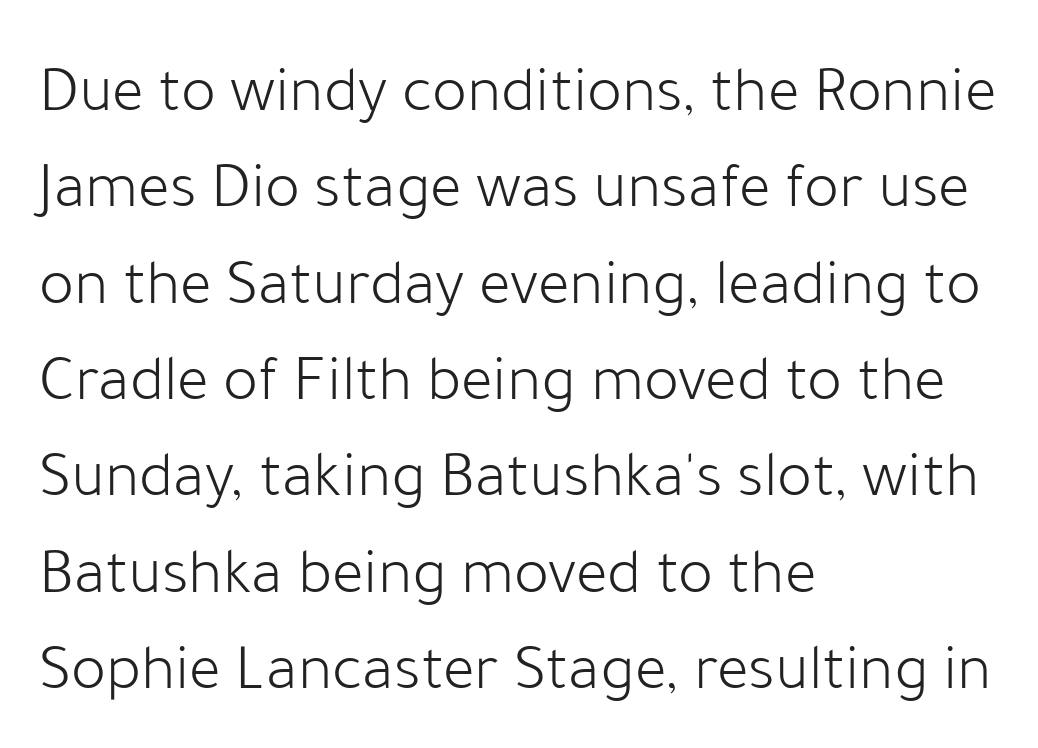
The image shows 66 px light sans-serif type, upright; set left-aligned, normal line spacing (1.46x), normal letter spacing, not underlined; low stroke contrast and a medium x-height.
